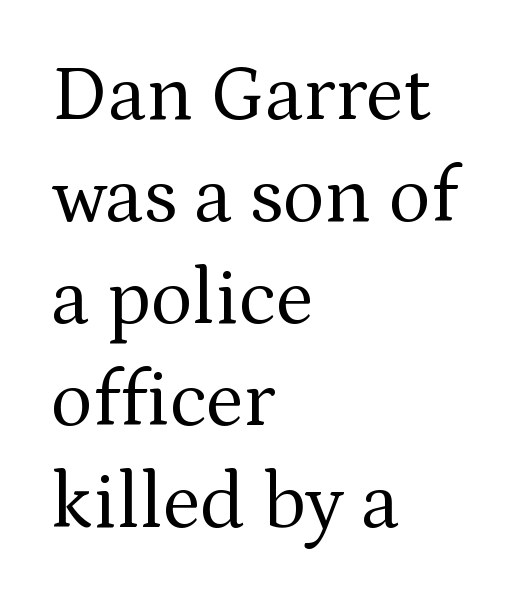
Q: Is the text bold? A: No.
Q: Is the text italic (slanted)? A: No, it is upright.
Q: Is the typeface a serif or a sans-serif typeface? A: Serif.
Q: Is the text underlined? A: No.
Q: How is the paragraph aligned? A: Left-aligned.
Q: Is the spacing between letters normal or unusually wide? A: Normal.
Q: Is the spacing between lines tight, normal or loose? A: Normal.
Q: Width (condensed, normal, or wide)? A: Normal.
Q: Stroke contrast? A: Medium.
Q: x-height? A: Medium.
Q: Monospaced? A: No.
